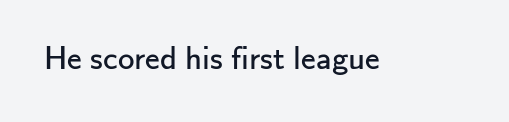
The image shows 33 px regular-weight sans-serif type, upright; set normal letter spacing, not underlined; low stroke contrast and a small x-height.
